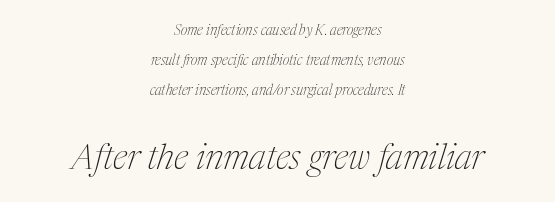
{"serif": "yes", "italic": "yes", "lean": "right", "slant_degrees": 17, "bold": "no", "weight": "thin", "width": "condensed", "stroke_contrast": "medium", "x_height": "medium", "monospaced": "no", "underline": "no", "align": "center", "line_spacing": "loose", "line_spacing_ratio": 2.14, "letter_spacing": "normal", "letter_spacing_em": 0.0, "larger_block": "second", "size_ratio": 2.5, "glyph_px": 35}
